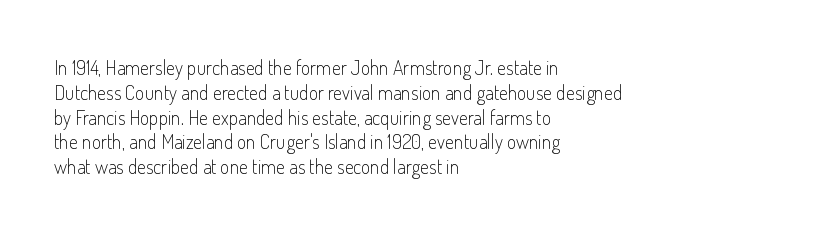
The image shows 20 px text type, upright; set left-aligned, line spacing 1.24x, normal letter spacing, not underlined.
